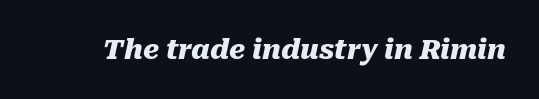
{"italic": "yes", "lean": "right", "slant_degrees": 10, "bold": "yes", "underline": "no", "letter_spacing": "normal", "letter_spacing_em": 0.0, "glyph_px": 27}
